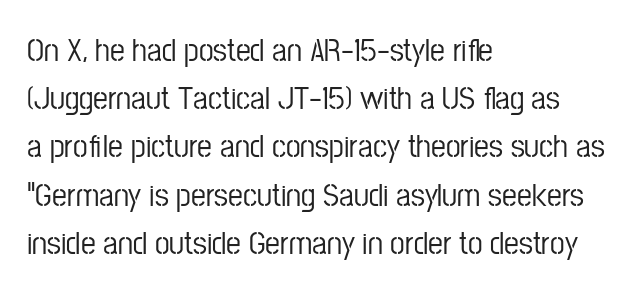
Each row of text sits above clean, open space. Proportional: the letters do not fall into vertical columns. Notice how the passage keeps a crisp vertical edge on the left only. Posture: vertical. The rendering keeps characters at their native spacing. The type family on display is of the sans-serif kind.
